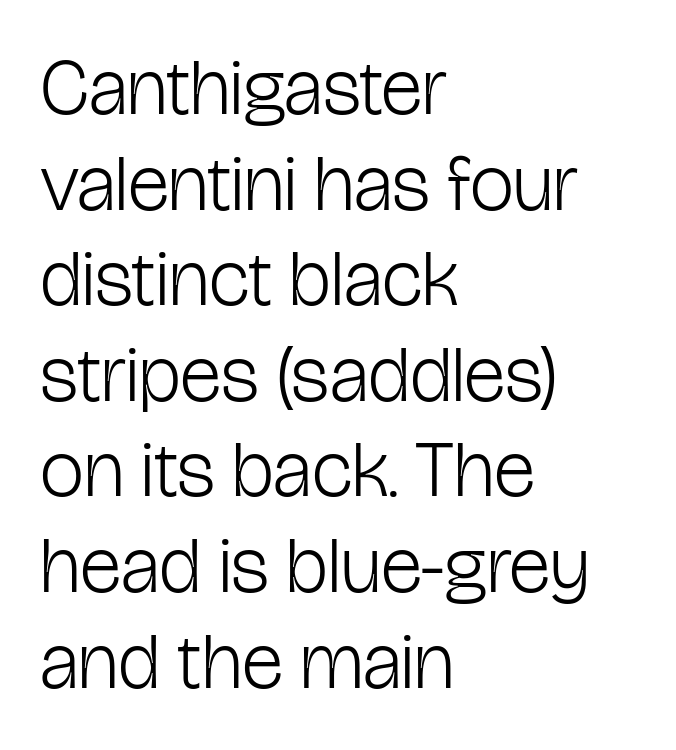
The lettering stays uniformly vertical, giving the passage a roman look. Letters have the restrained weight of plain body copy at most. The rag falls on the right side of this text block. Nope, no serifs anywhere on these letters. The area under the type is left untouched.
